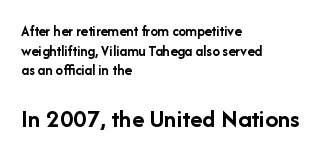
The image shows 26 px bold type, upright; set left-aligned, normal line spacing (1.31x), normal letter spacing, not underlined; the second (bottom) block is 1.73x larger.
